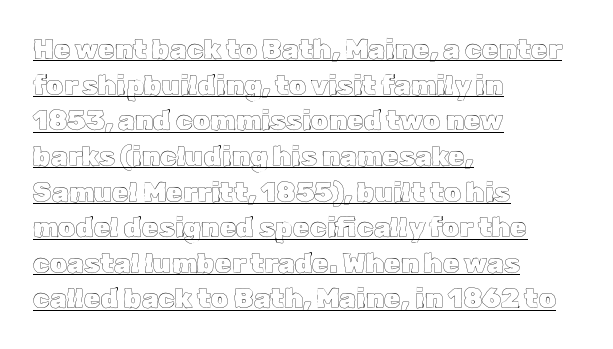
{"italic": "no", "underline": "yes", "align": "left", "line_spacing": "normal", "line_spacing_ratio": 1.32, "letter_spacing": "normal", "letter_spacing_em": 0.0, "glyph_px": 27}
